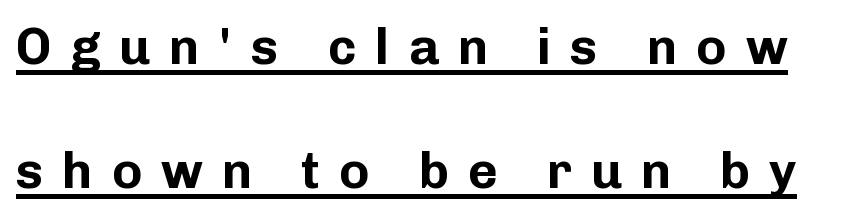
{"serif": "no", "italic": "no", "bold": "yes", "weight": "bold", "width": "normal", "stroke_contrast": "low", "x_height": "medium", "monospaced": "no", "underline": "yes", "line_spacing": "loose", "line_spacing_ratio": 2.44, "letter_spacing": "wide", "letter_spacing_em": 0.37, "glyph_px": 51}
